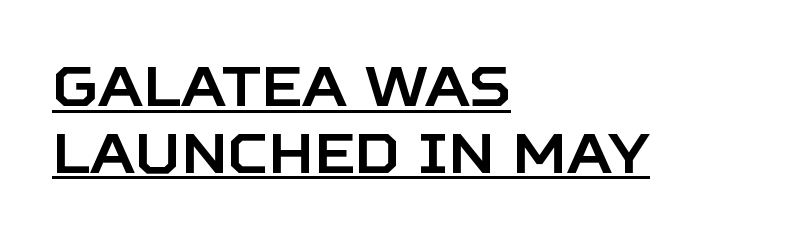
Look at the tracking — it's just the regular setting, nothing added. Font category for this specimen: sans-serif. The face used here is proportionally spaced, like ordinary book or web type. Caption: multi-line text, flush left, ragged right.
